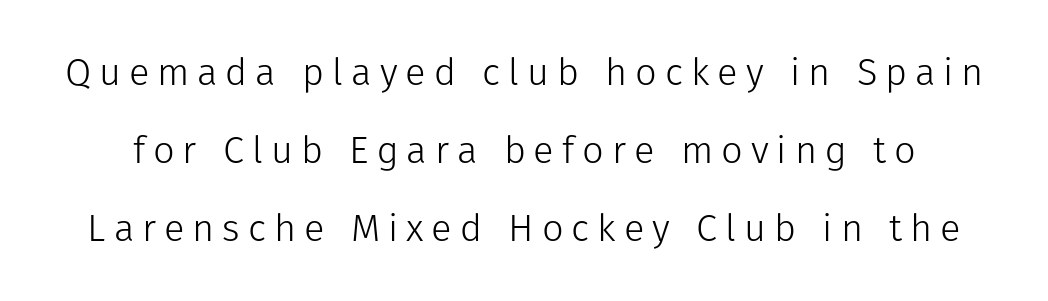
The image shows 38 px light sans-serif type, upright; set loose line spacing (2.05x), unusually wide letter spacing (+0.21 em), not underlined; low stroke contrast and a medium x-height.
